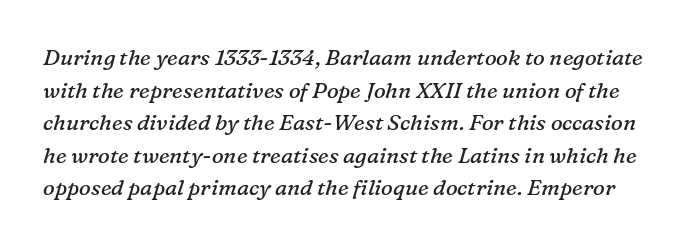
{"italic": "yes", "lean": "right", "slant_degrees": 16, "bold": "no", "underline": "no", "line_spacing": "normal", "line_spacing_ratio": 1.48, "letter_spacing": "normal", "letter_spacing_em": 0.0, "glyph_px": 22}
